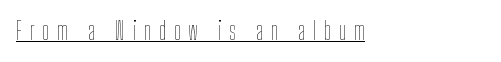
In terms of posture, this sample is upright. Notice how a bar underscores the lettering throughout. The horizontal fit of the characters is loose and conspicuously gappy. Where is the straight margin? On the left. The letters look calm and open, with moderate or lighter stems.
